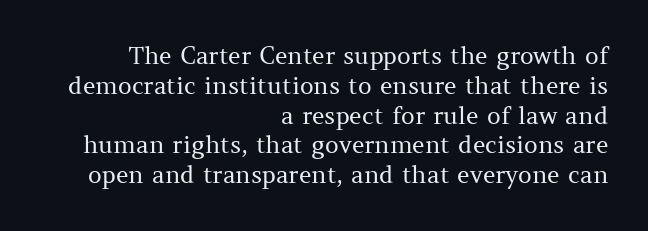
{"italic": "no", "bold": "no", "underline": "no", "align": "right", "line_spacing_ratio": 1.24, "letter_spacing": "normal", "letter_spacing_em": 0.0, "glyph_px": 24}
